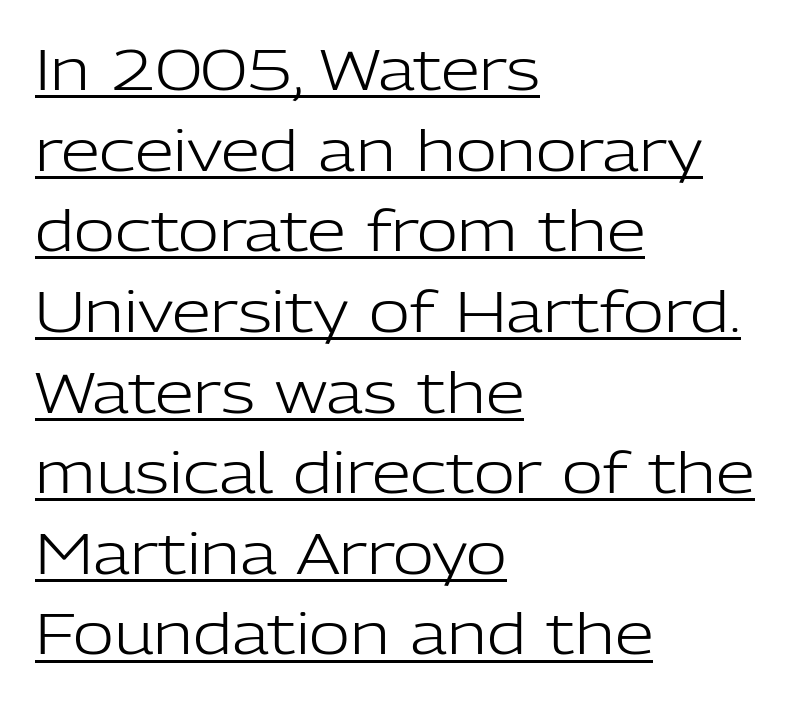
The image shows 56 px light sans-serif type, upright; set left-aligned, normal line spacing (1.44x), normal letter spacing, underlined; low stroke contrast and a medium x-height.
